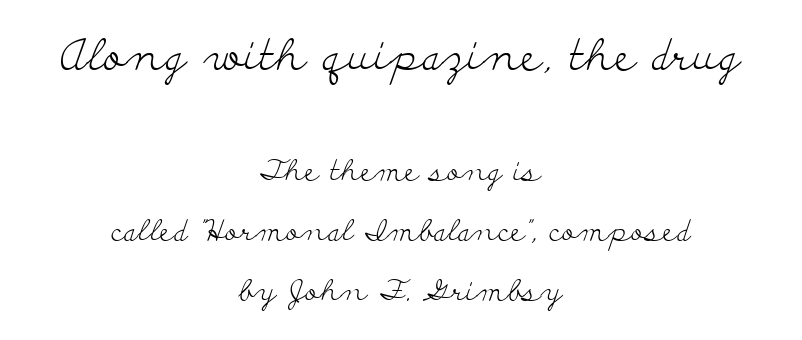
Each letter keeps its own natural width here, so spacing adapts to shape. The rendering uses a large line-height, opening up the rows. Centered paragraph, ragged on both sides. Plain, unruled lines of type. A quiet, ordinary-to-light weight characterises the typeface.
